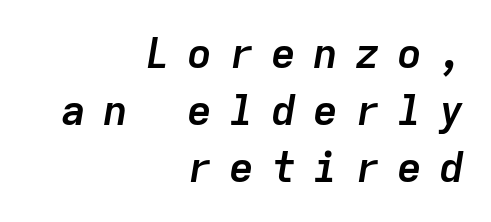
Monospaced: the letters line up in strict vertical columns. Weight: bold. The letterforms stand isolated, each surrounded by extra space. There's an unmistakable incline to the writing here. Decoration check: the copy has no underline. Caption: multi-line text, flush right, ragged left.
